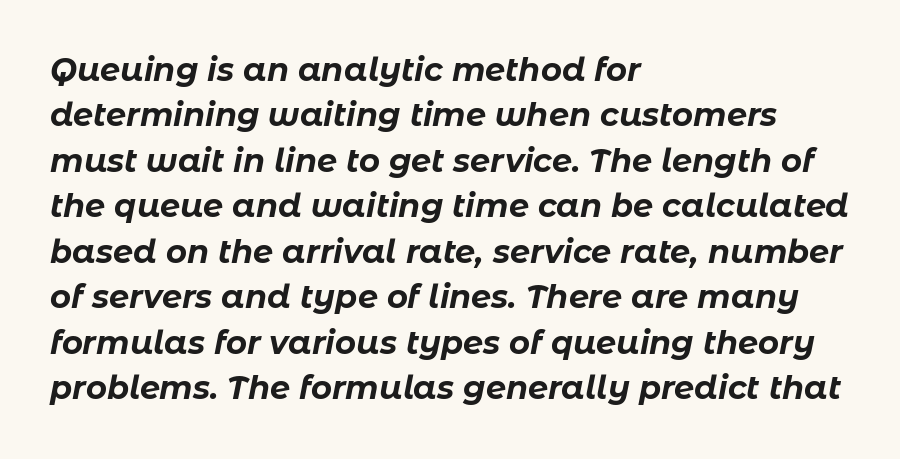
Q: Is the text bold? A: Yes.
Q: Is the text italic (slanted)? A: Yes, it leans right by about 11 degrees.
Q: Is the text underlined? A: No.
Q: How is the paragraph aligned? A: Left-aligned.
Q: Is the spacing between letters normal or unusually wide? A: Normal.
Q: Is the spacing between lines tight, normal or loose? A: Normal.
Q: Width (condensed, normal, or wide)? A: Normal.
Q: Stroke contrast? A: Low.
Q: x-height? A: Medium.
Q: Monospaced? A: No.
